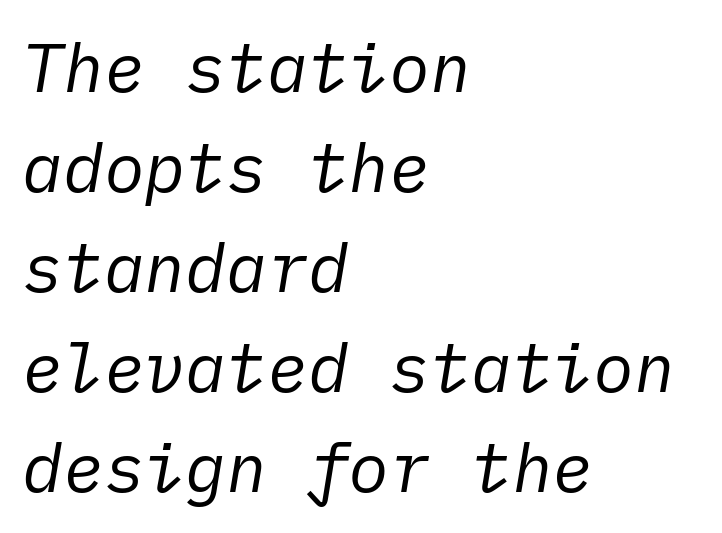
{"italic": "yes", "lean": "right", "slant_degrees": 10, "bold": "no", "weight": "regular", "width": "normal", "stroke_contrast": "low", "x_height": "medium", "underline": "no", "align": "left", "line_spacing": "normal", "line_spacing_ratio": 1.47, "letter_spacing": "normal", "letter_spacing_em": 0.0, "glyph_px": 68}
